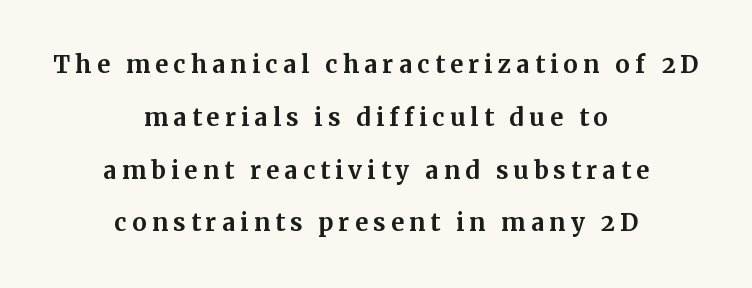
The image shows 24 px bold type, upright; set centered, loose line spacing (2.2x), unusually wide letter spacing (+0.21 em), not underlined.
